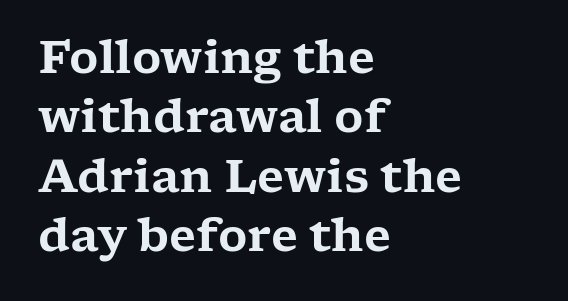
{"serif": "yes", "italic": "no", "width": "wide", "stroke_contrast": "low", "x_height": "medium", "monospaced": "no", "underline": "no", "align": "left", "line_spacing": "normal", "line_spacing_ratio": 1.32, "letter_spacing": "normal", "letter_spacing_em": 0.0, "glyph_px": 45}
